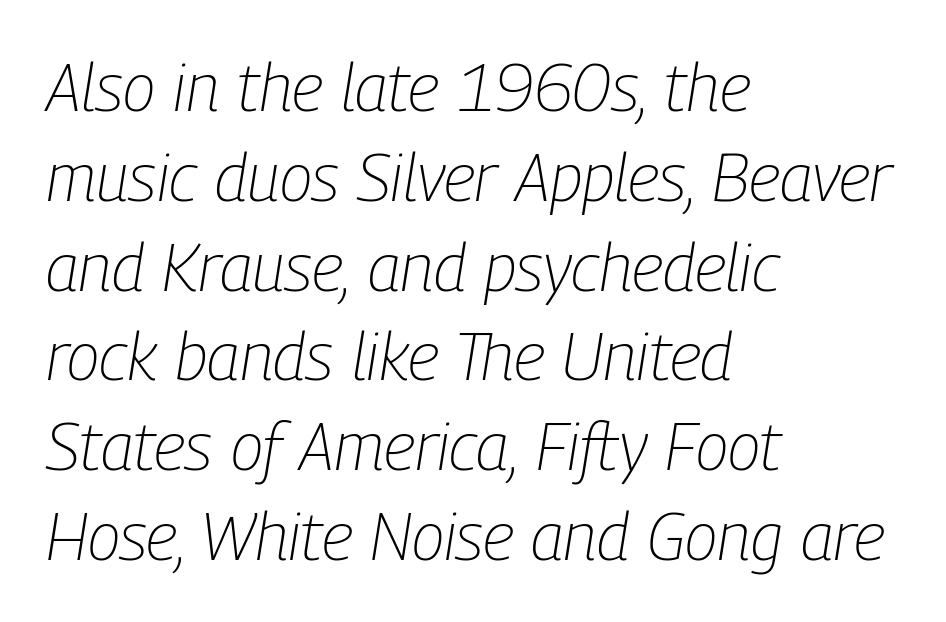
The image shows 67 px light, condensed type, italic (leaning right); set left-aligned, normal line spacing (1.34x), normal letter spacing, not underlined; low stroke contrast and a medium x-height.
